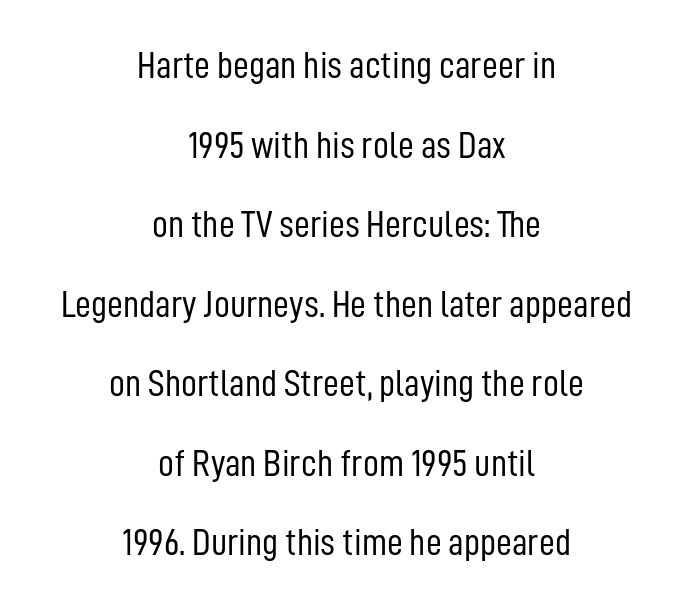
The image shows 39 px light, condensed sans-serif type, upright; set centered, loose line spacing (2.04x), normal letter spacing, not underlined; low stroke contrast and a medium x-height.
